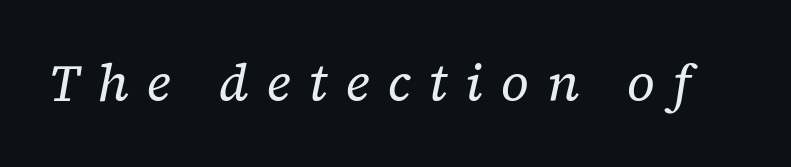
Q: Is the text bold? A: No.
Q: Is the text italic (slanted)? A: Yes, it leans right by about 12 degrees.
Q: Is the typeface a serif or a sans-serif typeface? A: Serif.
Q: Is the text underlined? A: No.
Q: Is the spacing between letters normal or unusually wide? A: Unusually wide.
Q: Width (condensed, normal, or wide)? A: Normal.
Q: Stroke contrast? A: Low.
Q: x-height? A: Medium.
Q: Monospaced? A: No.
